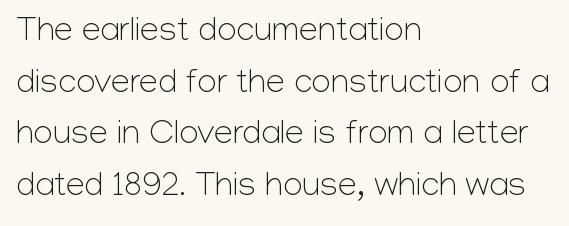
Q: Is the text bold? A: No.
Q: Is the text italic (slanted)? A: No, it is upright.
Q: Is the typeface a serif or a sans-serif typeface? A: Sans-serif.
Q: Is the text underlined? A: No.
Q: How is the paragraph aligned? A: Left-aligned.
Q: Is the spacing between letters normal or unusually wide? A: Normal.
Q: Is the spacing between lines tight, normal or loose? A: Normal.
Q: Width (condensed, normal, or wide)? A: Normal.
Q: Stroke contrast? A: Low.
Q: x-height? A: Medium.
Q: Monospaced? A: No.
